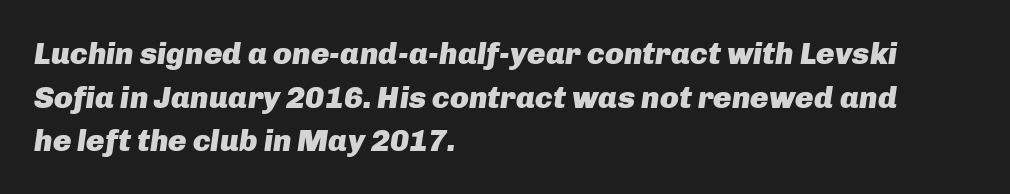
The image shows 31 px heavy type, italic (leaning right); set left-aligned, normal line spacing (1.41x), normal letter spacing, not underlined; low stroke contrast and a medium x-height.
